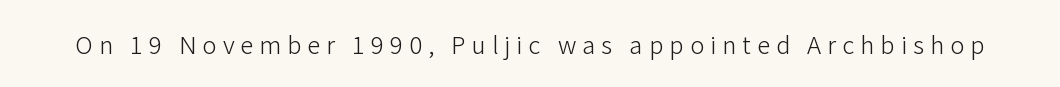
No extra ink here — the face is not bold. The tracking jumps out immediately: characters are airy and widely separated. The letters stand upright; this is a roman face. Has an underline been added? It has not.
